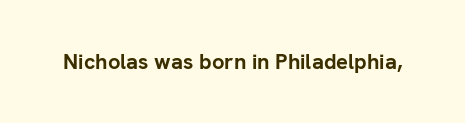
The image shows 22 px bold type, upright; set normal letter spacing, not underlined.
